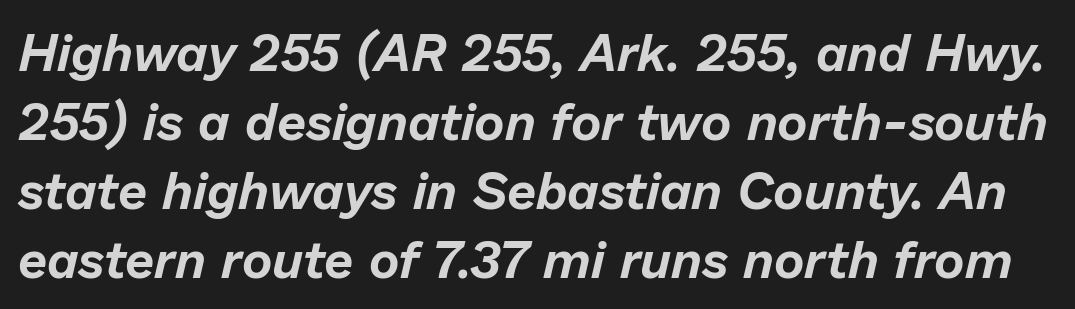
The image shows 52 px text type, italic (leaning right); set normal line spacing (1.33x), normal letter spacing, not underlined; low stroke contrast and a medium x-height.
